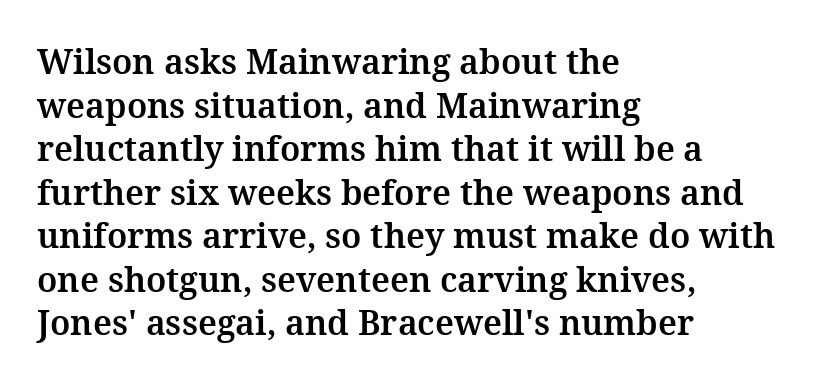
Q: Is the text italic (slanted)? A: No, it is upright.
Q: Is the typeface a serif or a sans-serif typeface? A: Serif.
Q: Is the text underlined? A: No.
Q: How is the paragraph aligned? A: Left-aligned.
Q: Is the spacing between letters normal or unusually wide? A: Normal.
Q: Is the spacing between lines tight, normal or loose? A: Normal.
Q: Width (condensed, normal, or wide)? A: Normal.
Q: Stroke contrast? A: Medium.
Q: x-height? A: Medium.
Q: Monospaced? A: No.
